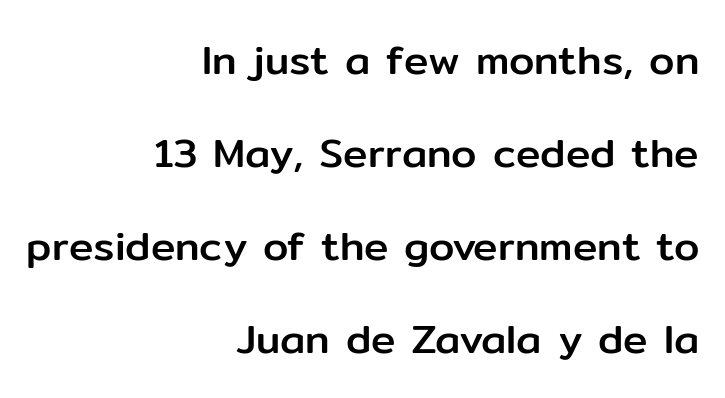
{"serif": "no", "italic": "no", "width": "normal", "stroke_contrast": "low", "x_height": "medium", "monospaced": "no", "underline": "no", "align": "right", "line_spacing": "loose", "line_spacing_ratio": 2.27, "letter_spacing": "normal", "letter_spacing_em": 0.0, "glyph_px": 41}
